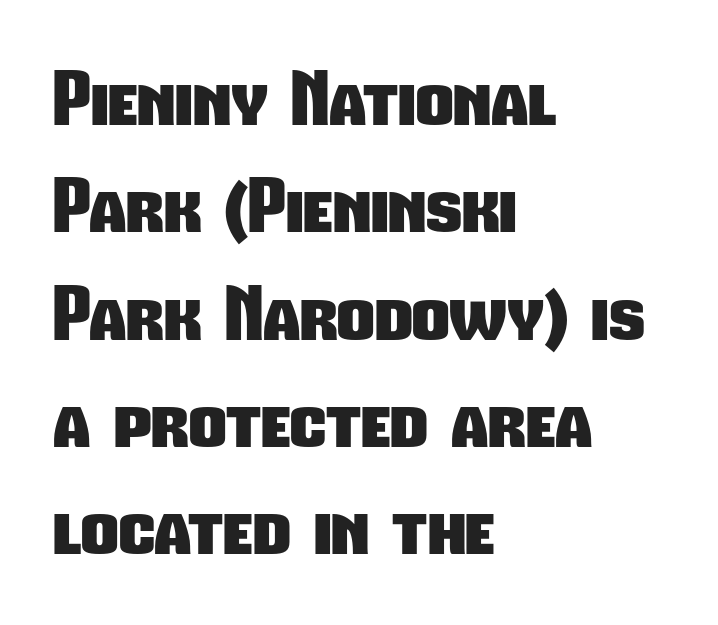
{"serif": "no", "bold": "yes", "weight": "heavy", "width": "condensed", "stroke_contrast": "low", "x_height": "medium", "monospaced": "no", "underline": "no", "align": "left", "line_spacing": "normal", "line_spacing_ratio": 1.47, "letter_spacing": "normal", "letter_spacing_em": 0.0, "glyph_px": 73}
